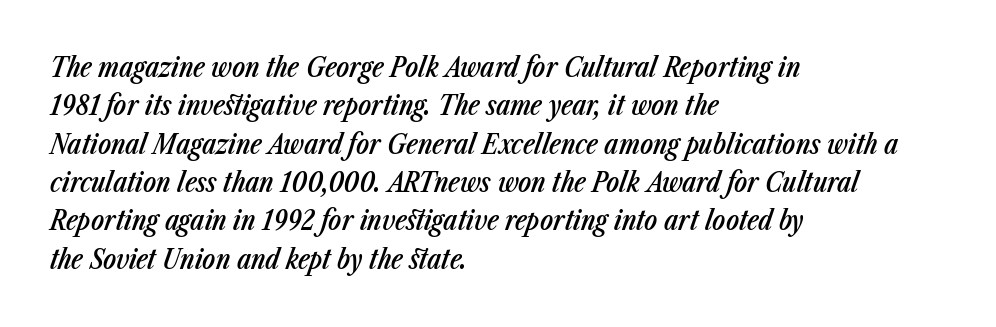
The image shows 27 px text type, italic (leaning right); set left-aligned, normal line spacing (1.42x), normal letter spacing, not underlined.
